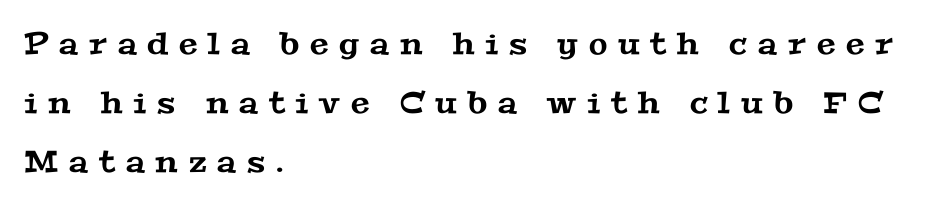
Line beginnings align vertically; line endings do not. Whoever set this chose breathing room over compactness in the vertical rhythm. Is this a fixed-width face? No — the glyphs have proportional, varying widths. Between one letter and the next there's a generous, obvious gap.
